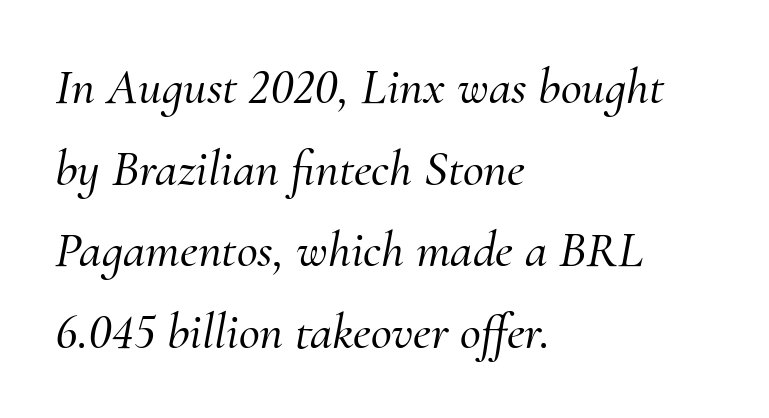
The image shows 51 px serif type, italic (leaning right); set left-aligned, normal line spacing (1.6x), normal letter spacing, not underlined; medium stroke contrast and a small x-height.
